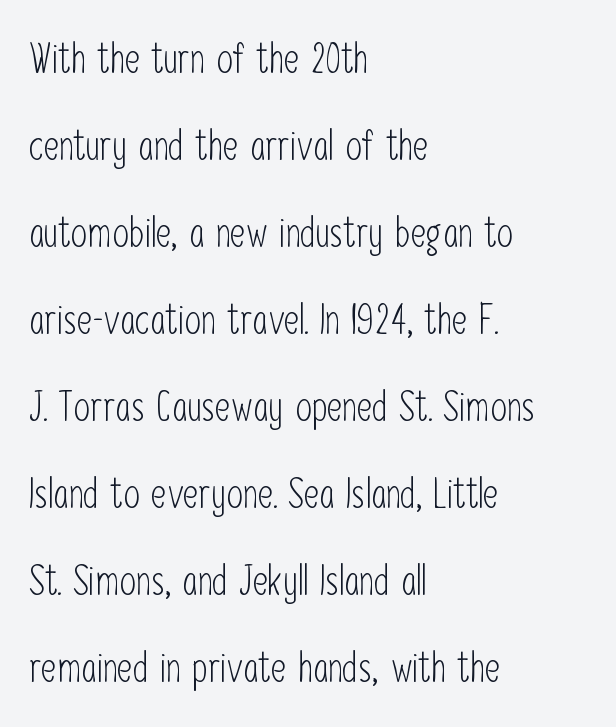
Look at the tracking — it's just the regular setting, nothing added. Varying glyph widths throughout — classic text-font behaviour. Rendered with straight, roman letterforms. Horizontal alignment here is leftward, the default for most running prose. Think standard paragraph weight, or any step lighter than that.
